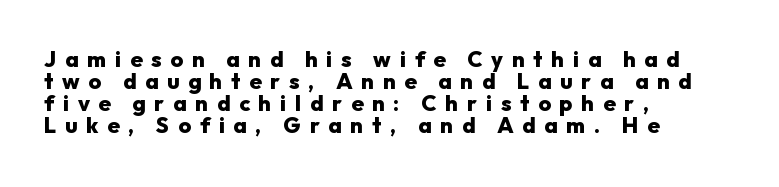
Q: Is the text bold? A: Yes.
Q: Is the text italic (slanted)? A: No, it is upright.
Q: Is the text underlined? A: No.
Q: How is the paragraph aligned? A: Left-aligned.
Q: Is the spacing between letters normal or unusually wide? A: Unusually wide.
Q: Is the spacing between lines tight, normal or loose? A: Tight.
